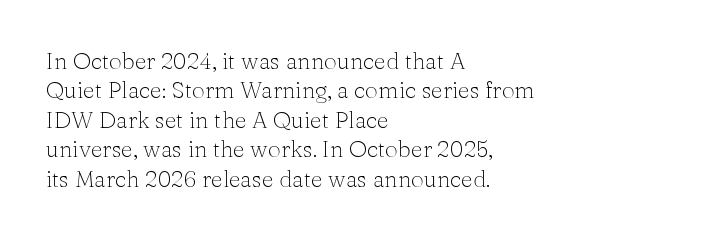
{"italic": "no", "bold": "no", "underline": "no", "align": "left", "line_spacing": "normal", "line_spacing_ratio": 1.28, "letter_spacing": "normal", "letter_spacing_em": 0.0, "glyph_px": 23}
